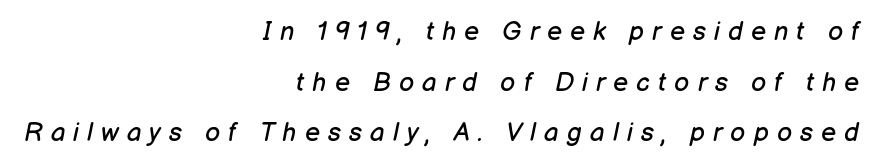
Q: Is the text bold? A: No.
Q: Is the text italic (slanted)? A: Yes, it leans right by about 12 degrees.
Q: Is the text underlined? A: No.
Q: How is the paragraph aligned? A: Right-aligned.
Q: Is the spacing between letters normal or unusually wide? A: Unusually wide.
Q: Is the spacing between lines tight, normal or loose? A: Loose.
